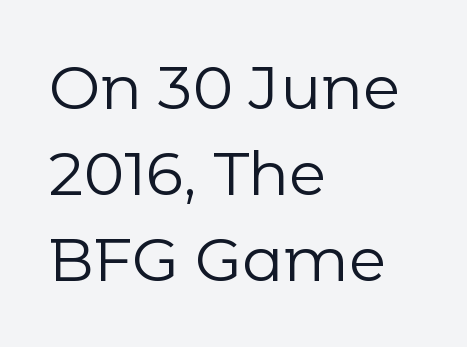
Q: Is the text bold? A: No.
Q: Is the text italic (slanted)? A: No, it is upright.
Q: Is the typeface a serif or a sans-serif typeface? A: Sans-serif.
Q: Is the text underlined? A: No.
Q: How is the paragraph aligned? A: Left-aligned.
Q: Is the spacing between letters normal or unusually wide? A: Normal.
Q: Is the spacing between lines tight, normal or loose? A: Normal.
Q: Width (condensed, normal, or wide)? A: Normal.
Q: Stroke contrast? A: Low.
Q: x-height? A: Medium.
Q: Monospaced? A: No.
